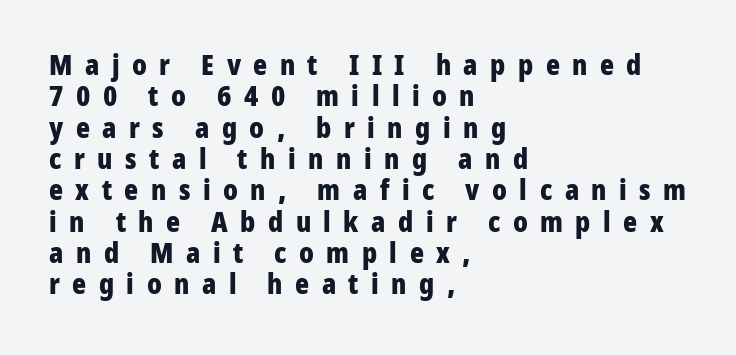
Teacher's note: observe the even left margin — that is flush-left alignment. The lettering holds an erect, upright posture throughout. A typesetter would label this face a sans. Compared with typical body copy, the letter spacing here is much looser. Varying glyph widths throughout — classic text-font behaviour.
